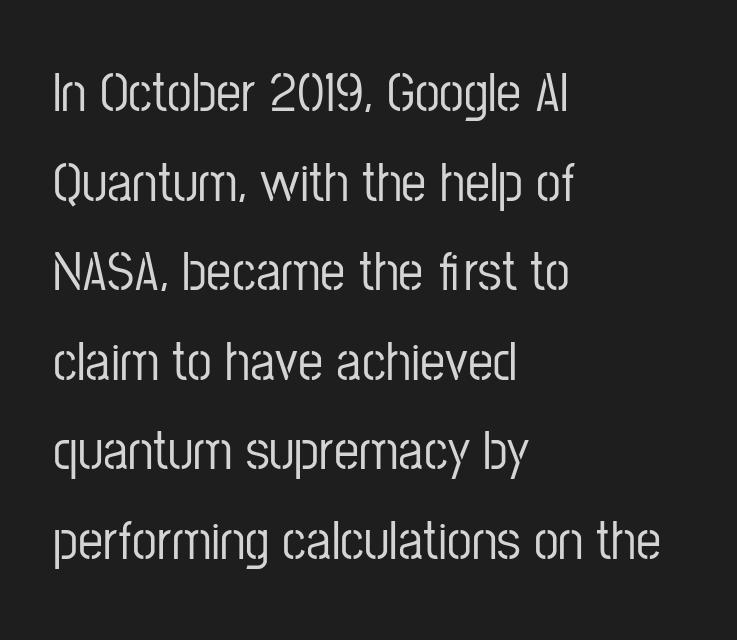
Left-aligned paragraph, ragged on the right. Only glyphs here, with clear space below each row. Tracking value appears to be zero — textbook default spacing. This sample has the flowing, uneven cadence of proportional lettering.
